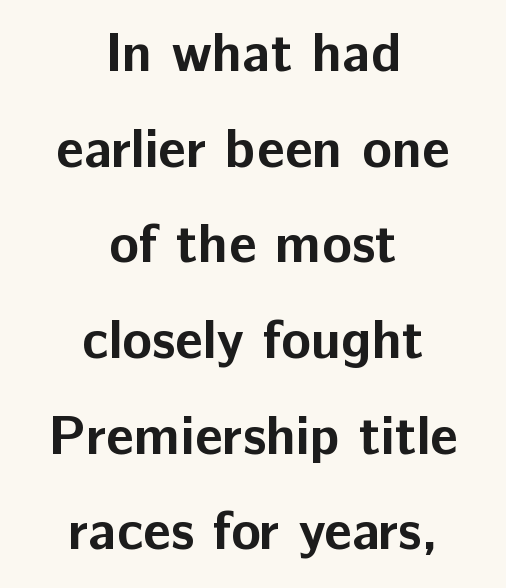
The image shows 55 px bold sans-serif type, upright; set centered, line spacing 1.74x, normal letter spacing, not underlined; low stroke contrast and a medium x-height.
